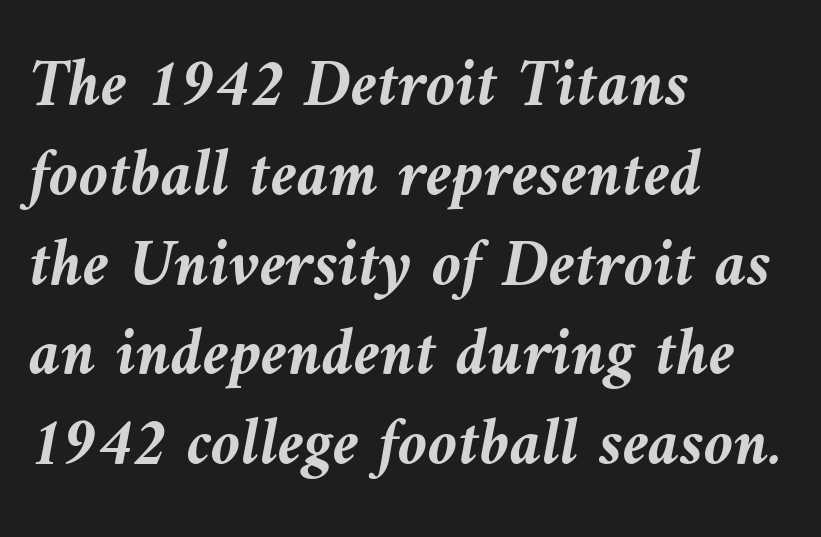
Q: Is the text bold? A: Yes.
Q: Is the text italic (slanted)? A: Yes, it leans left by about 9 degrees.
Q: Is the text underlined? A: No.
Q: How is the paragraph aligned? A: Left-aligned.
Q: Is the spacing between letters normal or unusually wide? A: Normal.
Q: Is the spacing between lines tight, normal or loose? A: Normal.
Q: Width (condensed, normal, or wide)? A: Normal.
Q: Stroke contrast? A: Medium.
Q: x-height? A: Medium.
Q: Monospaced? A: No.
